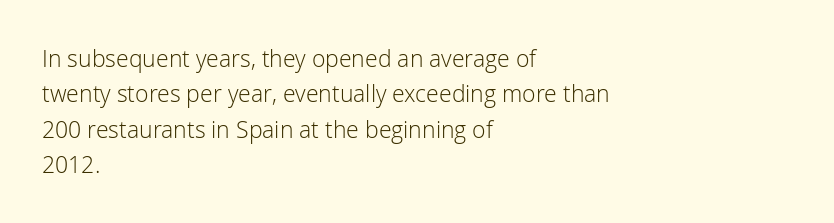
Q: Is the text bold? A: No.
Q: Is the text italic (slanted)? A: No, it is upright.
Q: Is the text underlined? A: No.
Q: How is the paragraph aligned? A: Left-aligned.
Q: Is the spacing between letters normal or unusually wide? A: Normal.
Q: Is the spacing between lines tight, normal or loose? A: Normal.
